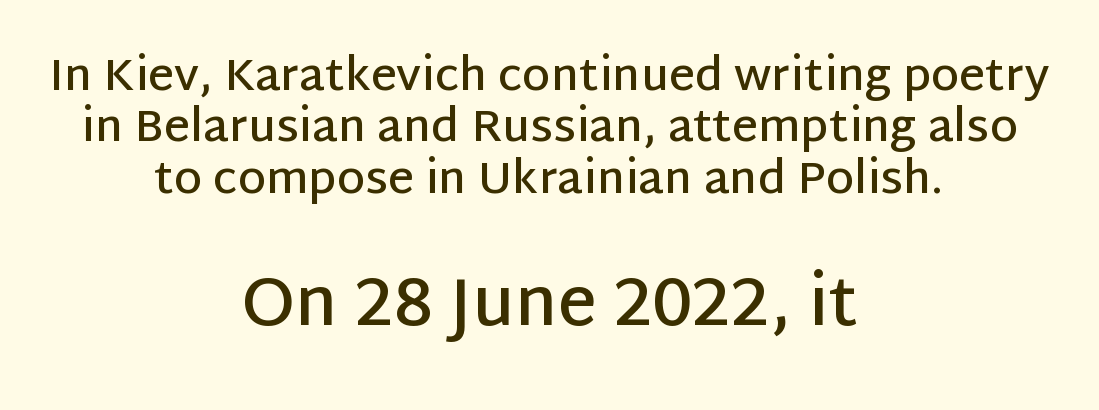
Q: Is the text bold? A: Semi-bold.
Q: Is the text italic (slanted)? A: No, it is upright.
Q: Is the typeface a serif or a sans-serif typeface? A: Sans-serif.
Q: Is the text underlined? A: No.
Q: How is the paragraph aligned? A: Centered.
Q: Is the spacing between letters normal or unusually wide? A: Normal.
Q: Is the spacing between lines tight, normal or loose? A: Tight.
Q: Which block of text is set in a larger size, the first (top) or the second (bottom)? A: The second (bottom) one.
Q: Width (condensed, normal, or wide)? A: Normal.
Q: Stroke contrast? A: Low.
Q: x-height? A: Large.
Q: Monospaced? A: No.
